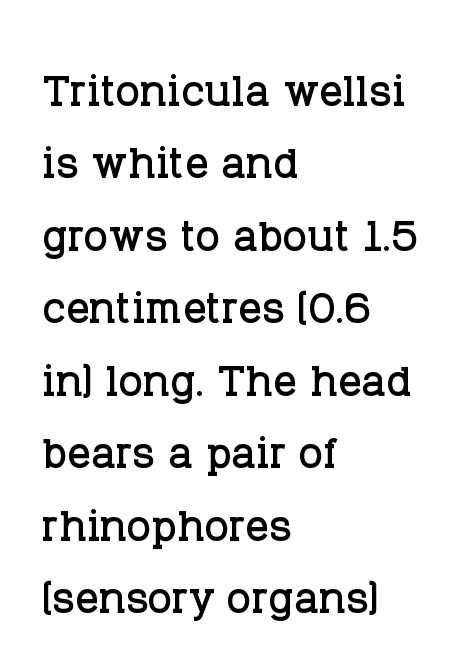
You could not count columns in this text — the font is proportionally spaced. Do the letters lean? They stand straight. Tracking value appears to be zero — textbook default spacing. Does the leading feel generous? No, just average. If you drew a ruler down the left edge, every line would touch it.
